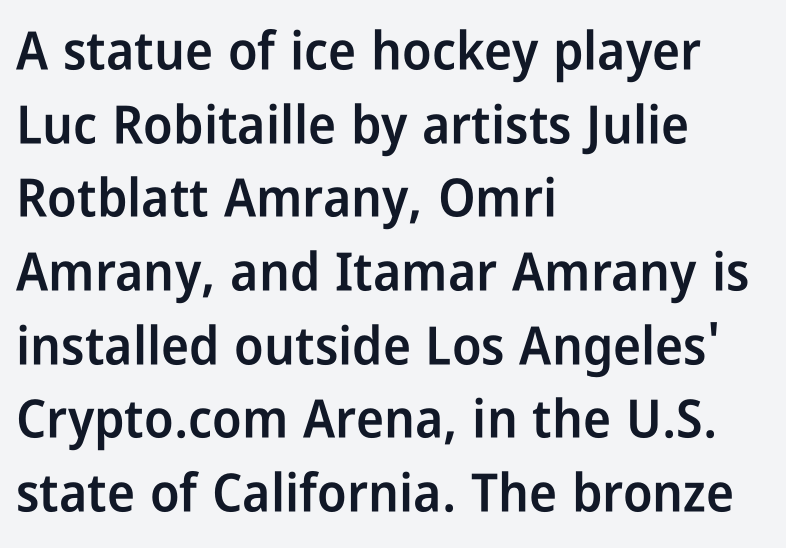
{"serif": "no", "italic": "no", "bold": "semi", "weight": "semibold", "width": "condensed", "stroke_contrast": "low", "x_height": "medium", "monospaced": "no", "underline": "no", "align": "left", "line_spacing": "normal", "line_spacing_ratio": 1.39, "letter_spacing": "normal", "letter_spacing_em": 0.0, "glyph_px": 53}
